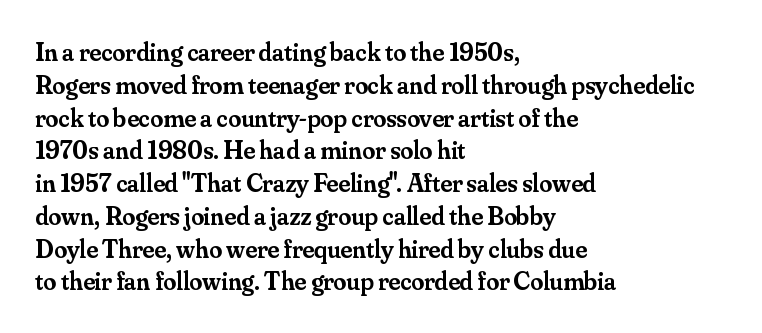
The image shows 26 px text type, upright; set left-aligned, normal line spacing (1.26x), normal letter spacing, not underlined.
